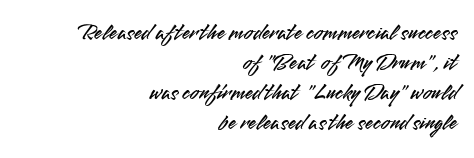
The image shows 23 px text type; set right-aligned, normal line spacing (1.31x), normal letter spacing, not underlined.
